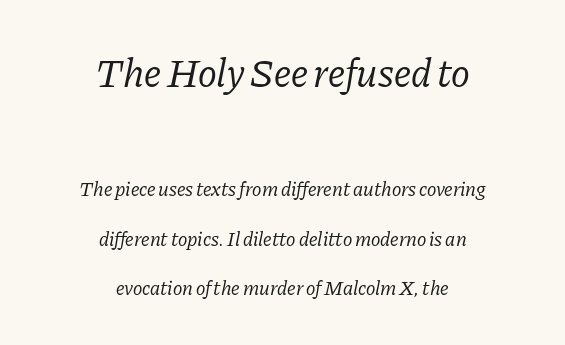
{"serif": "yes", "italic": "yes", "lean": "right", "slant_degrees": 11, "bold": "no", "weight": "regular", "width": "normal", "stroke_contrast": "low", "x_height": "medium", "monospaced": "no", "underline": "no", "align": "center", "line_spacing": "loose", "line_spacing_ratio": 2.48, "letter_spacing": "normal", "letter_spacing_em": 0.0, "larger_block": "first", "size_ratio": 2.0, "glyph_px": 40}
